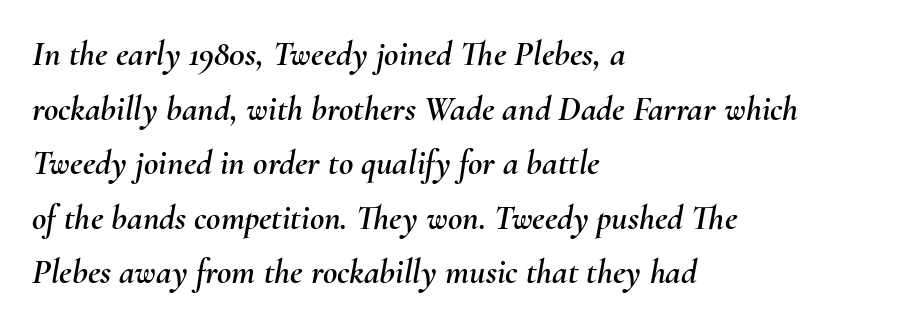
The image shows 35 px text type, italic (leaning right); set left-aligned, normal line spacing (1.56x), normal letter spacing, not underlined; medium stroke contrast and a small x-height.
